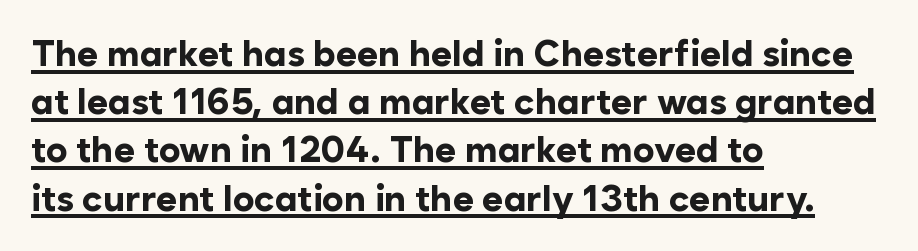
The image shows 36 px bold sans-serif type, upright; set left-aligned, normal line spacing (1.34x), normal letter spacing, underlined; low stroke contrast and a medium x-height.
